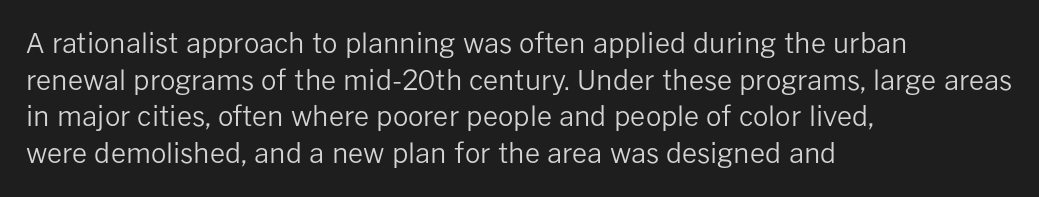
Q: Is the text bold? A: No.
Q: Is the text italic (slanted)? A: No, it is upright.
Q: Is the text underlined? A: No.
Q: How is the paragraph aligned? A: Left-aligned.
Q: Is the spacing between letters normal or unusually wide? A: Normal.
Q: Is the spacing between lines tight, normal or loose? A: Normal.
